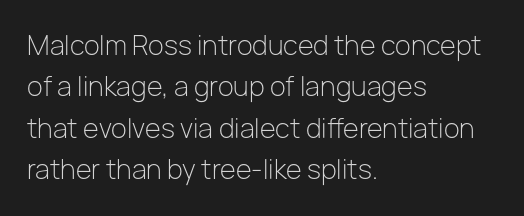
{"italic": "no", "bold": "no", "underline": "no", "align": "left", "line_spacing": "normal", "line_spacing_ratio": 1.59, "letter_spacing": "normal", "letter_spacing_em": 0.0, "glyph_px": 26}
